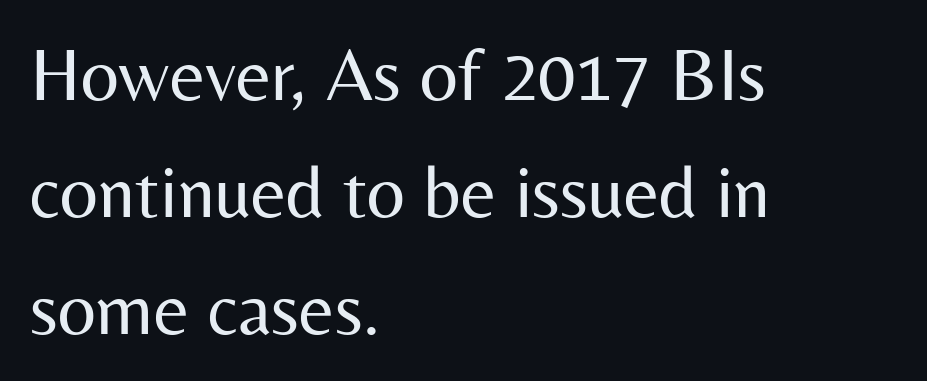
Which margin do the lines hug? The left one — the right edge is uneven. The gap between lines stays unmarked. The type family on display is of the sans-serif kind. Baseline-to-baseline distance is the conventional proportion of letter height. Is the stroke heavy? The answer is a plain regular-or-lighter.
